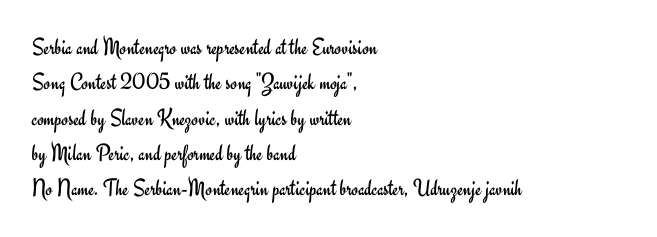
Q: Is the text bold? A: No.
Q: Is the text italic (slanted)? A: Yes.
Q: Is the text underlined? A: No.
Q: How is the paragraph aligned? A: Left-aligned.
Q: Is the spacing between letters normal or unusually wide? A: Normal.
Q: Is the spacing between lines tight, normal or loose? A: Normal.
